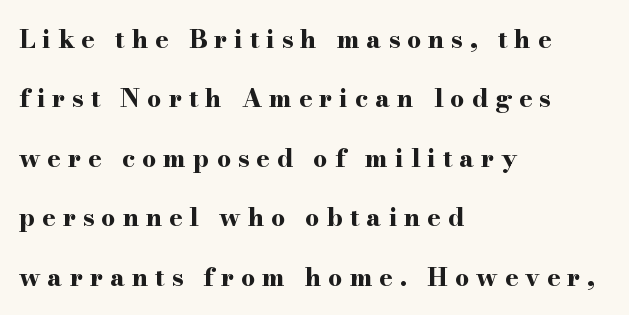
Upright lettering throughout. Clear beneath every line of the passage. In terms of leading, this rendering errs on the spacious side. Tracking here is generous; glyphs stand well apart from one another. Every row of glyphs begins at an identical x-position on the left. Weight: bold.
